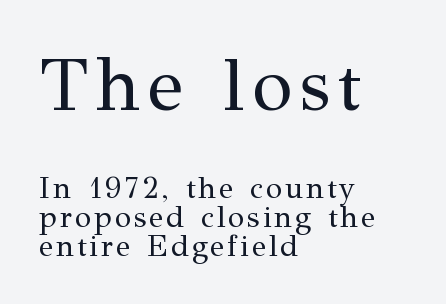
{"serif": "yes", "italic": "no", "bold": "no", "weight": "regular", "width": "normal", "stroke_contrast": "medium", "x_height": "medium", "monospaced": "no", "underline": "no", "align": "left", "line_spacing": "tight", "line_spacing_ratio": 0.96, "larger_block": "first", "size_ratio": 2.47, "glyph_px": 74}
